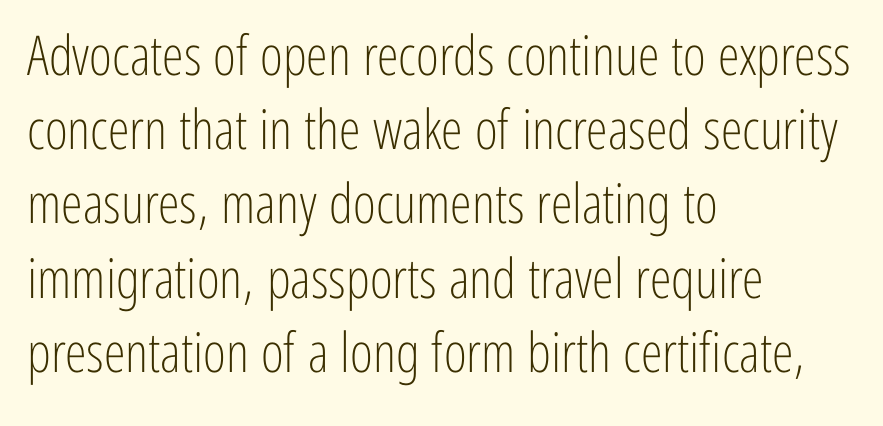
Think of a printed novel: that variable character pitch is what you see here. The face used here is rendered with its standard letterfit. This is sans-serif lettering, the kind often seen on screens and signage. Leading: standard. Which margin do the lines hug? The left one — the right edge is uneven. The words here are not underlined.
